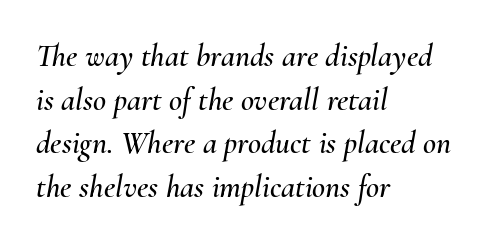
Q: Is the text italic (slanted)? A: Yes, it leans right by about 10 degrees.
Q: Is the text underlined? A: No.
Q: How is the paragraph aligned? A: Left-aligned.
Q: Is the spacing between letters normal or unusually wide? A: Normal.
Q: Is the spacing between lines tight, normal or loose? A: Normal.
Q: Width (condensed, normal, or wide)? A: Normal.
Q: Stroke contrast? A: Medium.
Q: x-height? A: Small.
Q: Monospaced? A: No.
